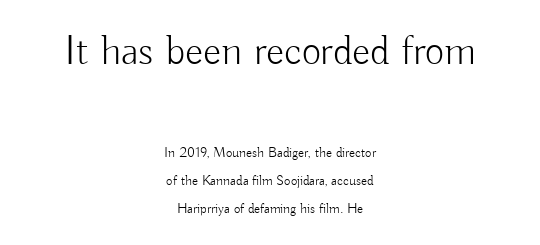
The image shows 42 px light sans-serif type, upright; set centered, loose line spacing (2.01x), normal letter spacing, not underlined; the first (top) block is 3.0x larger; low stroke contrast and a small x-height.
